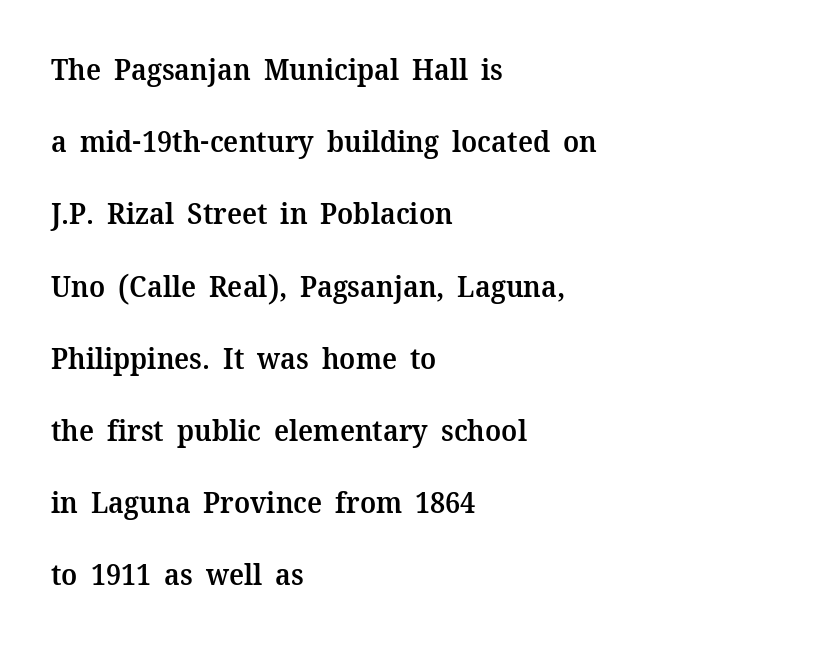
{"serif": "yes", "italic": "no", "bold": "semi", "weight": "semibold", "width": "normal", "stroke_contrast": "medium", "x_height": "medium", "monospaced": "no", "underline": "no", "align": "left", "line_spacing": "loose", "line_spacing_ratio": 2.49, "letter_spacing": "normal", "letter_spacing_em": 0.0, "glyph_px": 29}
